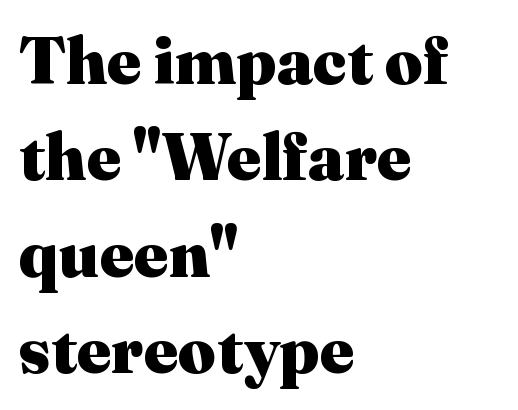
The image shows 66 px heavy serif type, upright; set left-aligned, normal line spacing (1.46x), normal letter spacing, not underlined; medium stroke contrast and a medium x-height.
